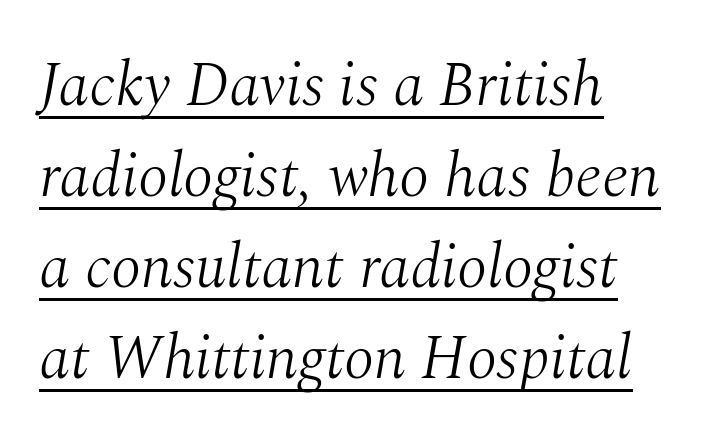
Q: Is the text bold? A: No.
Q: Is the text italic (slanted)? A: Yes, it leans right by about 10 degrees.
Q: Is the typeface a serif or a sans-serif typeface? A: Serif.
Q: Is the text underlined? A: Yes.
Q: Is the spacing between letters normal or unusually wide? A: Normal.
Q: Is the spacing between lines tight, normal or loose? A: Normal.
Q: Width (condensed, normal, or wide)? A: Normal.
Q: Stroke contrast? A: Medium.
Q: x-height? A: Medium.
Q: Monospaced? A: No.
